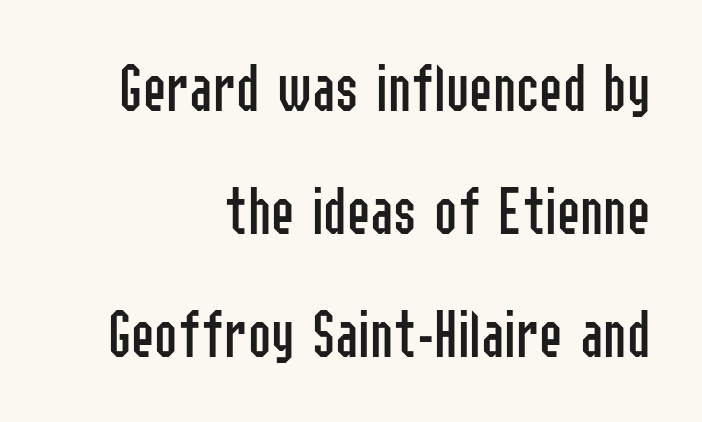
The image shows 70 px regular-weight, condensed sans-serif type, upright; set right-aligned, line spacing 1.76x, normal letter spacing, not underlined; low stroke contrast and a medium x-height.
